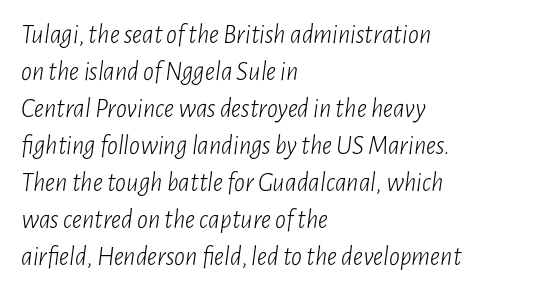
{"italic": "yes", "lean": "right", "slant_degrees": 7, "bold": "no", "underline": "no", "align": "left", "line_spacing": "normal", "line_spacing_ratio": 1.37, "letter_spacing": "normal", "letter_spacing_em": 0.0, "glyph_px": 27}
